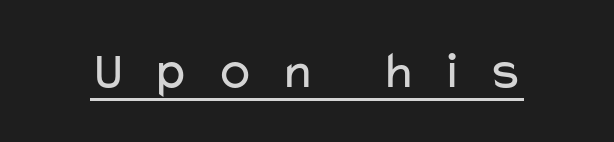
Here the designer chose a conventional face with non-uniform glyph widths. Italic: no, the glyphs are upright roman. This sample uses a sans-serif face. A rule runs beneath these lines of type. No chunkiness to these letters — they're not bold.
